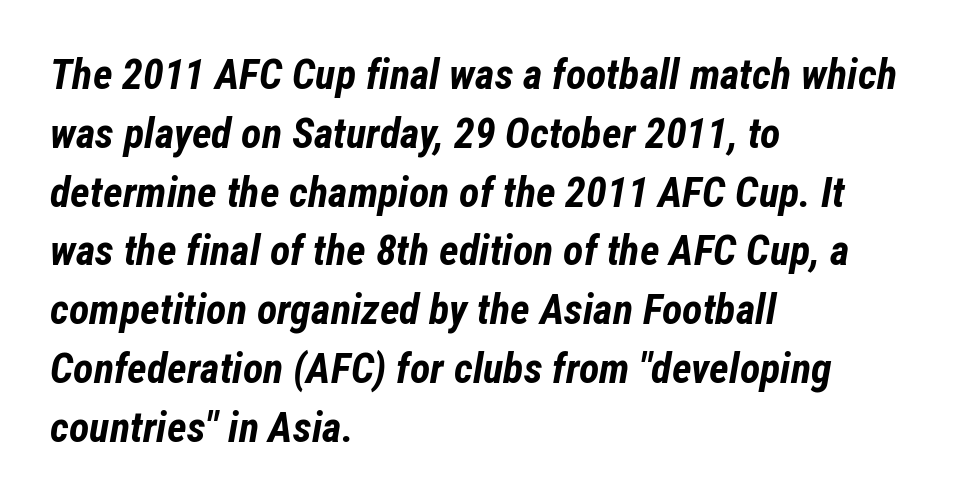
{"italic": "yes", "lean": "right", "slant_degrees": 12, "bold": "yes", "weight": "bold", "width": "condensed", "stroke_contrast": "low", "x_height": "medium", "monospaced": "no", "underline": "no", "align": "left", "line_spacing": "normal", "line_spacing_ratio": 1.4, "letter_spacing": "normal", "letter_spacing_em": 0.0, "glyph_px": 42}
